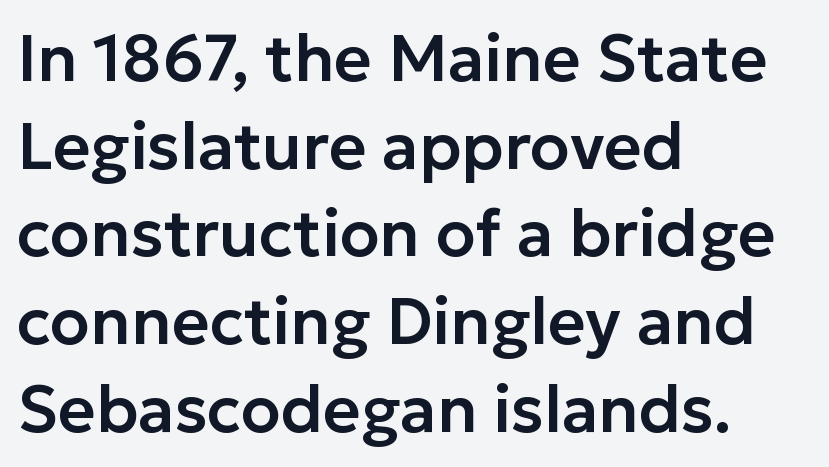
Q: Is the text italic (slanted)? A: No, it is upright.
Q: Is the typeface a serif or a sans-serif typeface? A: Sans-serif.
Q: Is the text underlined? A: No.
Q: How is the paragraph aligned? A: Left-aligned.
Q: Is the spacing between letters normal or unusually wide? A: Normal.
Q: Is the spacing between lines tight, normal or loose? A: Normal.
Q: Width (condensed, normal, or wide)? A: Normal.
Q: Stroke contrast? A: Low.
Q: x-height? A: Medium.
Q: Monospaced? A: No.
